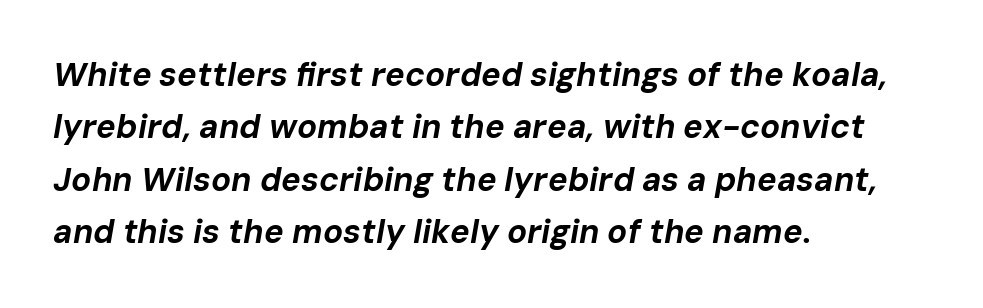
The image shows 33 px bold type, italic (leaning right); set left-aligned, normal line spacing (1.59x), normal letter spacing, not underlined; low stroke contrast and a medium x-height.
